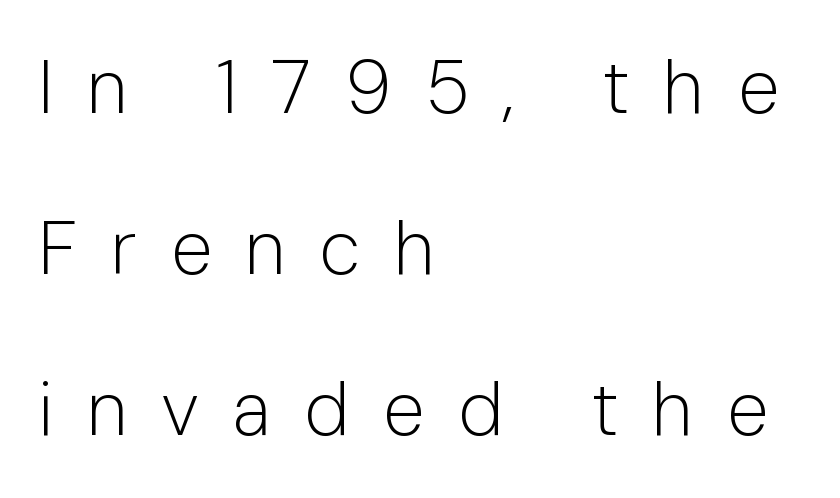
The image shows 75 px light sans-serif type, upright; set left-aligned, loose line spacing (2.15x), unusually wide letter spacing (+0.45 em), not underlined; low stroke contrast and a medium x-height.
